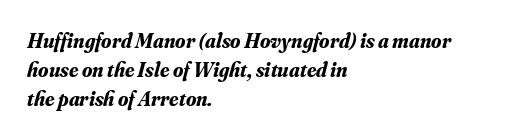
Unmarked baselines from the first word to the last. Summary of vertical rhythm: regular, with standard interline spacing. Layout note: lines flush left. In terms of letterspacing, this is plain default setting. Strong, thick strokes mark this as bold type. Posture: slanted.
